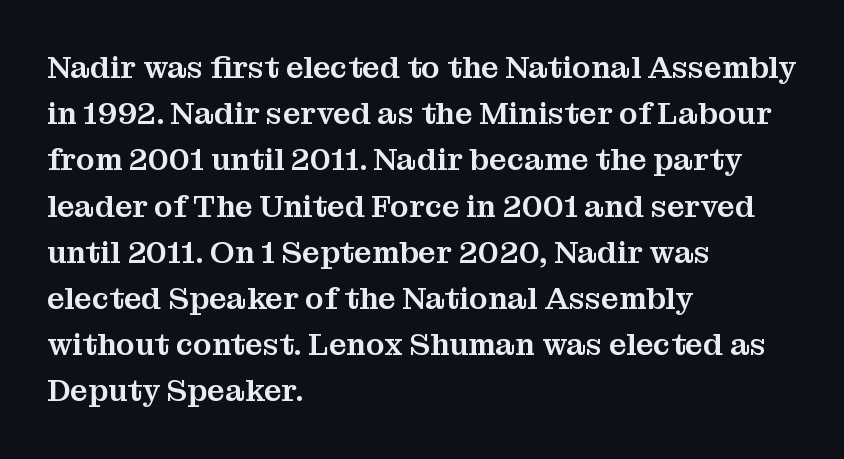
Q: Is the text italic (slanted)? A: No, it is upright.
Q: Is the typeface a serif or a sans-serif typeface? A: Serif.
Q: Is the text underlined? A: No.
Q: How is the paragraph aligned? A: Left-aligned.
Q: Is the spacing between letters normal or unusually wide? A: Normal.
Q: Is the spacing between lines tight, normal or loose? A: Normal.
Q: Width (condensed, normal, or wide)? A: Normal.
Q: Stroke contrast? A: Medium.
Q: x-height? A: Medium.
Q: Monospaced? A: No.
